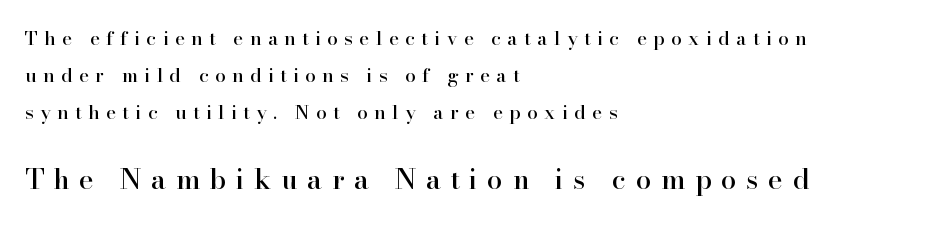
Q: Is the text italic (slanted)? A: No, it is upright.
Q: Is the typeface a serif or a sans-serif typeface? A: Serif.
Q: Is the text underlined? A: No.
Q: How is the paragraph aligned? A: Left-aligned.
Q: Is the spacing between letters normal or unusually wide? A: Unusually wide.
Q: Is the spacing between lines tight, normal or loose? A: Loose.
Q: Which block of text is set in a larger size, the first (top) or the second (bottom)? A: The second (bottom) one.
Q: Width (condensed, normal, or wide)? A: Normal.
Q: Stroke contrast? A: High.
Q: x-height? A: Small.
Q: Monospaced? A: No.
